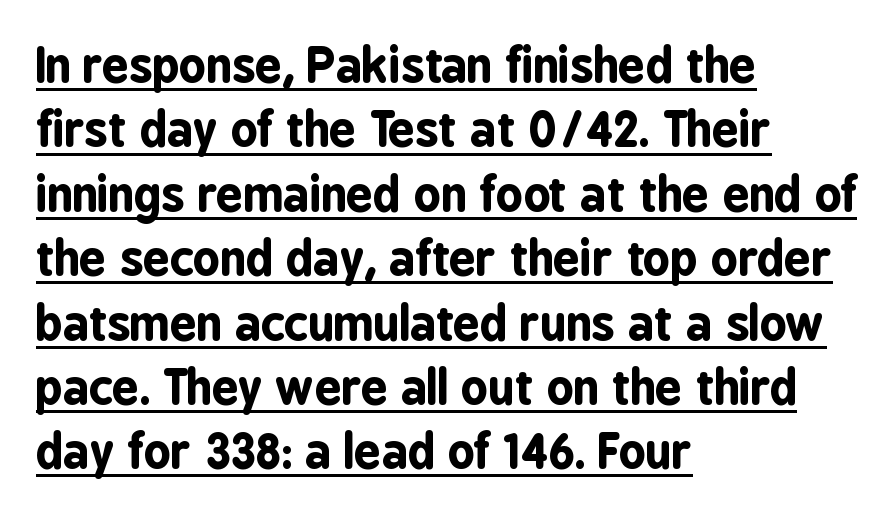
The image shows 47 px bold, condensed sans-serif type, upright; set left-aligned, normal line spacing (1.37x), normal letter spacing, underlined; low stroke contrast and a medium x-height.
